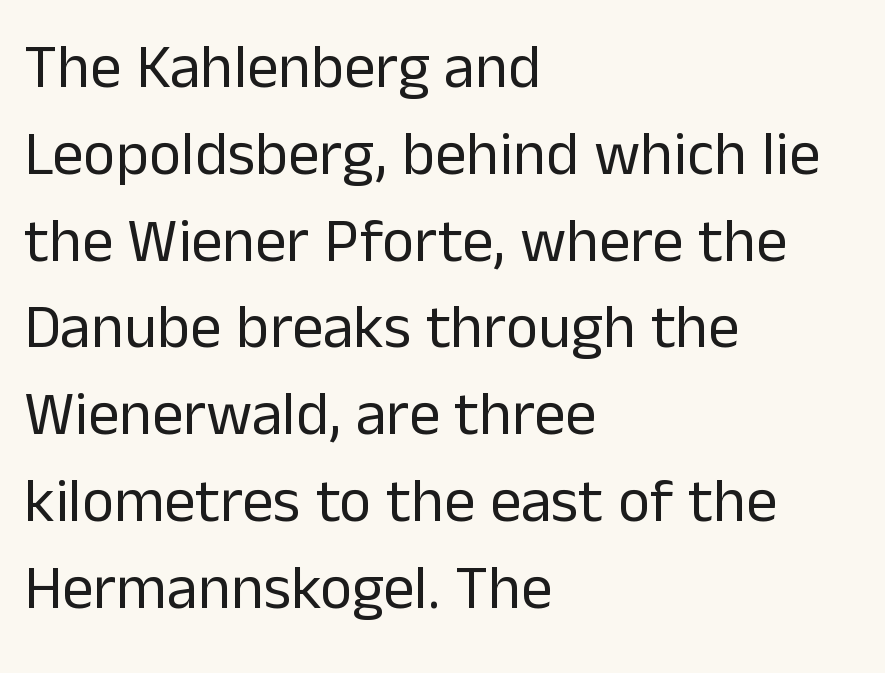
Q: Is the text bold? A: No.
Q: Is the text italic (slanted)? A: No, it is upright.
Q: Is the typeface a serif or a sans-serif typeface? A: Sans-serif.
Q: Is the text underlined? A: No.
Q: How is the paragraph aligned? A: Left-aligned.
Q: Is the spacing between letters normal or unusually wide? A: Normal.
Q: Is the spacing between lines tight, normal or loose? A: Normal.
Q: Width (condensed, normal, or wide)? A: Normal.
Q: Stroke contrast? A: Low.
Q: x-height? A: Medium.
Q: Monospaced? A: No.
